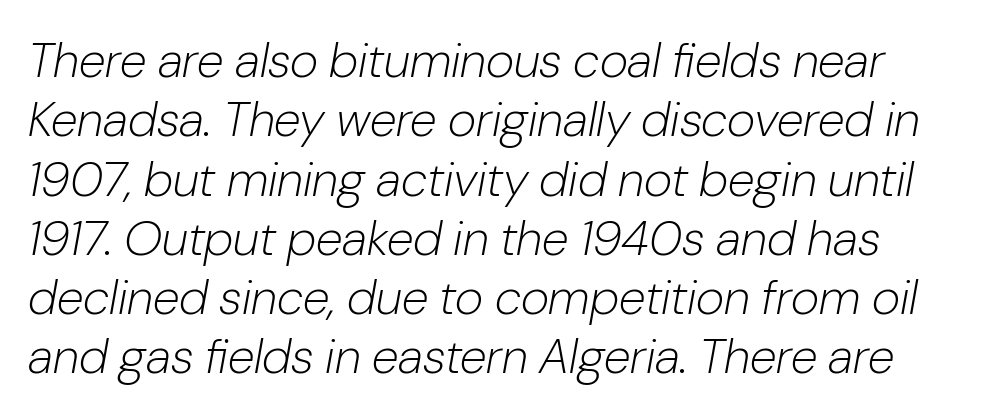
{"italic": "yes", "lean": "right", "slant_degrees": 10, "bold": "no", "weight": "light", "width": "normal", "stroke_contrast": "low", "x_height": "medium", "monospaced": "no", "underline": "no", "align": "left", "line_spacing_ratio": 1.21, "letter_spacing": "normal", "letter_spacing_em": 0.0, "glyph_px": 49}
